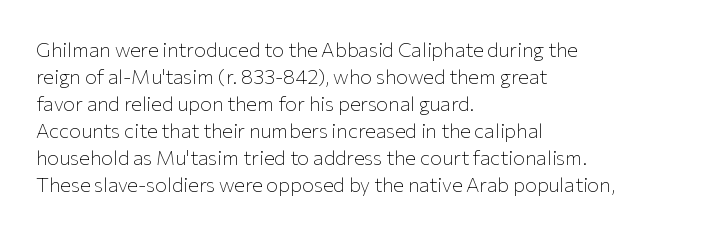
{"italic": "no", "bold": "no", "underline": "no", "align": "left", "line_spacing": "normal", "line_spacing_ratio": 1.35, "letter_spacing": "normal", "letter_spacing_em": 0.0, "glyph_px": 20}
